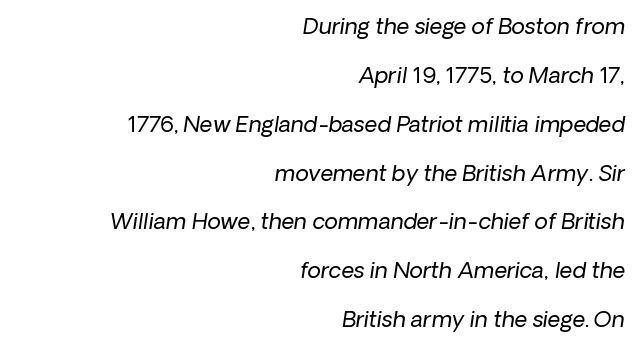
Does the copy run flush right? Yes — the right margin is perfectly even. The face looks like a standard text weight, possibly lighter. Default kerning and tracking; the words read as compact shapes. These lines stand farther apart than default settings would place them.
